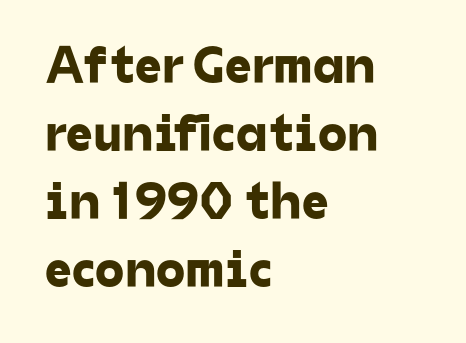
The image shows 53 px sans-serif type; set left-aligned, normal line spacing (1.28x), normal letter spacing, not underlined; low stroke contrast and a medium x-height.
